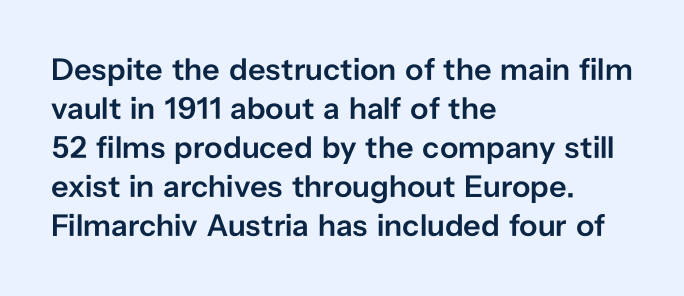
The image shows 31 px semibold sans-serif type, upright; set left-aligned, normal line spacing (1.26x), normal letter spacing, not underlined; low stroke contrast and a medium x-height.
